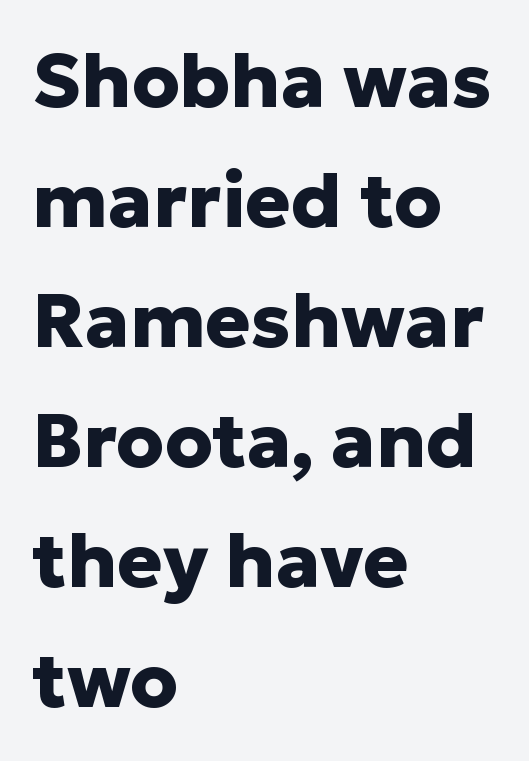
Q: Is the text bold? A: Yes.
Q: Is the text italic (slanted)? A: No, it is upright.
Q: Is the typeface a serif or a sans-serif typeface? A: Sans-serif.
Q: Is the text underlined? A: No.
Q: How is the paragraph aligned? A: Left-aligned.
Q: Is the spacing between letters normal or unusually wide? A: Normal.
Q: Is the spacing between lines tight, normal or loose? A: Normal.
Q: Width (condensed, normal, or wide)? A: Normal.
Q: Stroke contrast? A: Low.
Q: x-height? A: Medium.
Q: Monospaced? A: No.
